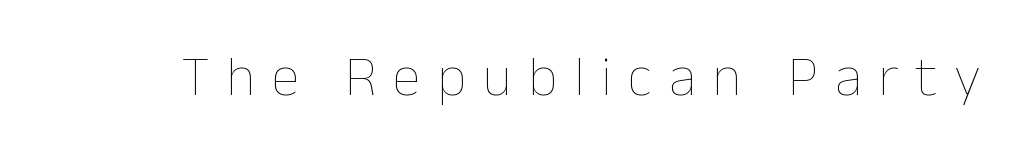
{"italic": "no", "bold": "no", "weight": "thin", "width": "normal", "stroke_contrast": "low", "x_height": "medium", "monospaced": "no", "underline": "no", "letter_spacing": "wide", "letter_spacing_em": 0.29, "glyph_px": 57}
